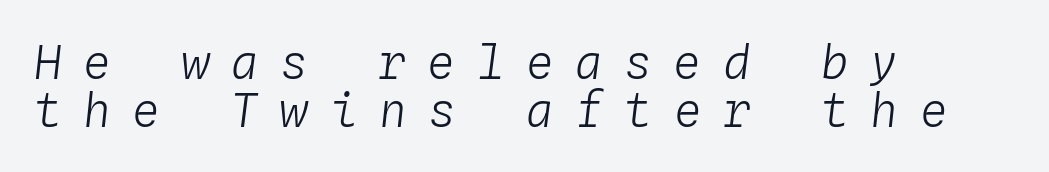
The image shows 46 px light type, italic (leaning right), monospaced; set left-aligned, tight line spacing (1.04x), unusually wide letter spacing (+0.47 em), not underlined; low stroke contrast and a medium x-height.
